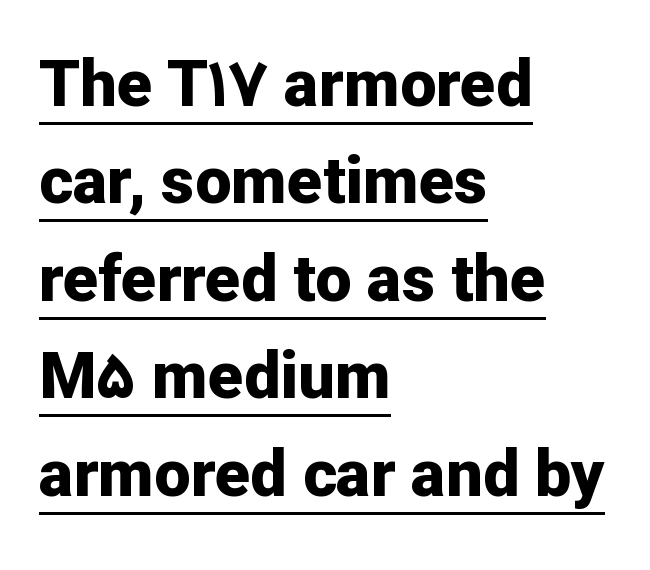
{"serif": "no", "italic": "no", "bold": "yes", "weight": "bold", "width": "normal", "stroke_contrast": "low", "x_height": "medium", "monospaced": "no", "underline": "yes", "align": "left", "line_spacing": "normal", "line_spacing_ratio": 1.5, "letter_spacing": "normal", "letter_spacing_em": 0.0, "glyph_px": 65}
